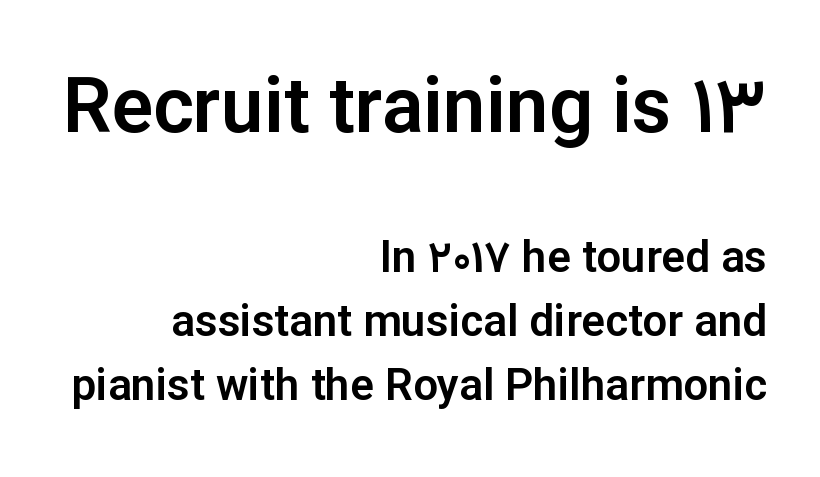
Which chunk is bigger? The first one — the top block dwarfs the bottom. No feet cap the strokes, marking this as sans-serif type. The passage shown is typed in a proportional face where columns would drift. The words here are not underlined. A typesetter would call this zero additional tracking. Interline gaps are of average width in this sample.
